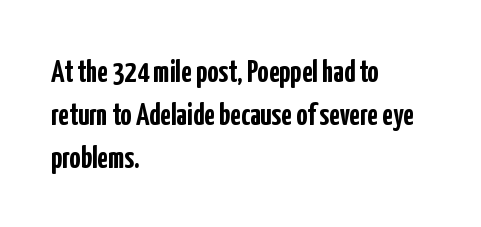
The passage shown is not underscored anywhere. Proportional: the letters do not fall into vertical columns. A full-strength bold gives these letters their thick strokes. Glyph-to-glyph distance matches everyday printed text. Each letter's strokes conclude bluntly, with no projecting serifs. Every character sits straight up, as roman type does.
